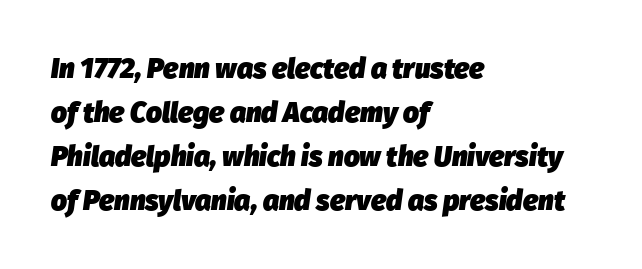
{"italic": "yes", "lean": "right", "slant_degrees": 8, "bold": "yes", "weight": "heavy", "width": "normal", "stroke_contrast": "low", "x_height": "medium", "monospaced": "no", "underline": "no", "align": "left", "line_spacing": "normal", "line_spacing_ratio": 1.57, "letter_spacing": "normal", "letter_spacing_em": 0.0, "glyph_px": 28}
